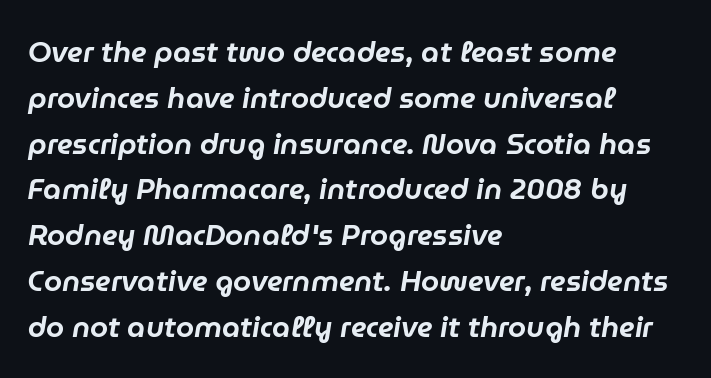
The passage shown is typed in a proportional face where columns would drift. This rendering uses left alignment, leaving the right contour irregular. In terms of leading, this rendering sits right in the middle. Clear beneath every line of the passage.
